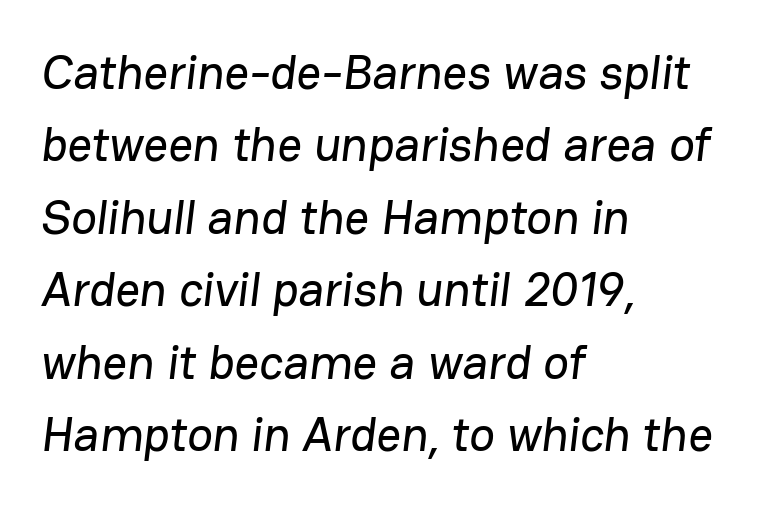
You could call the tracking neutral — neither tight nor loose. Evenly set lines give the paragraph a standard silhouette. No feet cap the strokes, marking this as sans-serif type. Here the designer chose a conventional face with non-uniform glyph widths. The lines in this sample share a left origin and differ only in where they stop.
